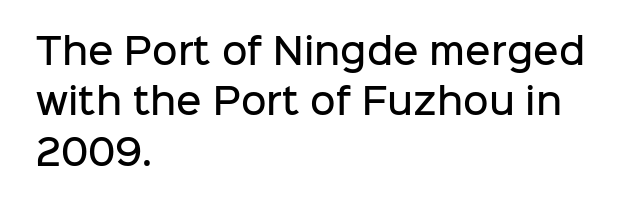
Q: Is the text bold? A: Semi-bold.
Q: Is the text italic (slanted)? A: No, it is upright.
Q: Is the typeface a serif or a sans-serif typeface? A: Sans-serif.
Q: Is the text underlined? A: No.
Q: How is the paragraph aligned? A: Left-aligned.
Q: Is the spacing between letters normal or unusually wide? A: Normal.
Q: Is the spacing between lines tight, normal or loose? A: Normal.
Q: Width (condensed, normal, or wide)? A: Normal.
Q: Stroke contrast? A: Low.
Q: x-height? A: Medium.
Q: Monospaced? A: No.
